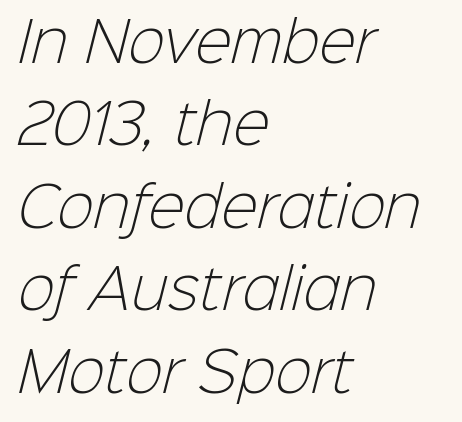
The image shows 55 px light sans-serif type; set left-aligned, normal line spacing (1.5x), normal letter spacing, not underlined; low stroke contrast and a medium x-height.
